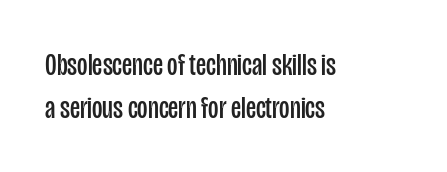
{"serif": "no", "italic": "no", "bold": "no", "weight": "regular", "width": "condensed", "stroke_contrast": "low", "x_height": "large", "monospaced": "no", "underline": "no", "align": "left", "line_spacing": "normal", "line_spacing_ratio": 1.33, "letter_spacing": "normal", "letter_spacing_em": 0.0, "glyph_px": 32}
